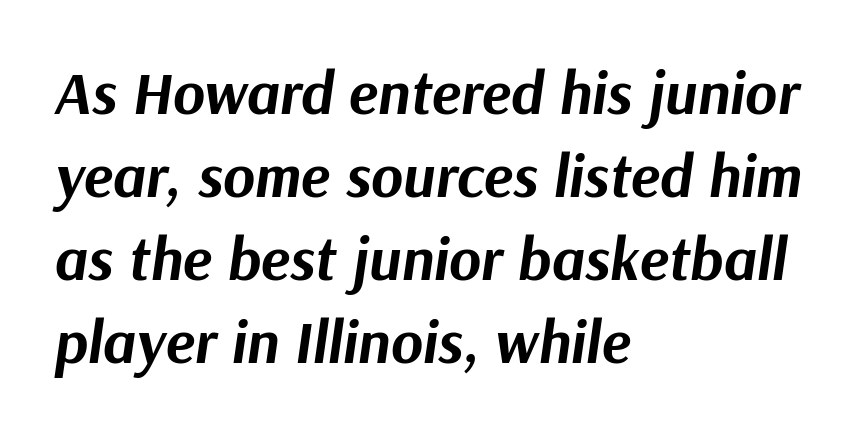
The image shows 61 px bold type, italic (leaning right); set left-aligned, normal line spacing (1.36x), normal letter spacing, not underlined; medium stroke contrast and a medium x-height.
